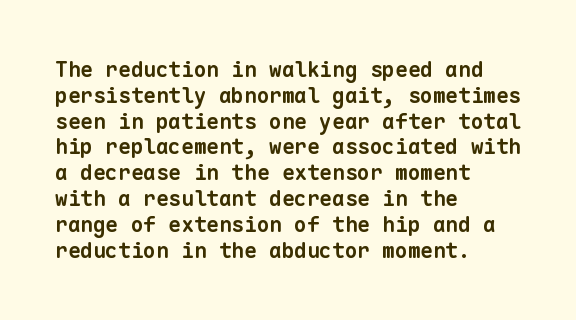
{"bold": "yes", "underline": "no", "align": "left", "line_spacing_ratio": 1.23, "letter_spacing": "normal", "letter_spacing_em": 0.0, "glyph_px": 21}
